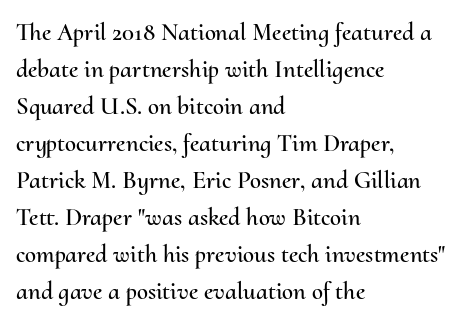
The image shows 25 px text type, upright; set left-aligned, normal line spacing (1.48x), normal letter spacing, not underlined.
